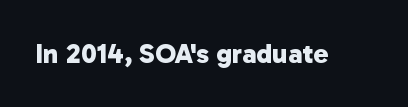
Q: Is the text bold? A: Yes.
Q: Is the typeface a serif or a sans-serif typeface? A: Sans-serif.
Q: Is the text underlined? A: No.
Q: Is the spacing between letters normal or unusually wide? A: Normal.
Q: Width (condensed, normal, or wide)? A: Normal.
Q: Stroke contrast? A: Low.
Q: x-height? A: Medium.
Q: Monospaced? A: No.
